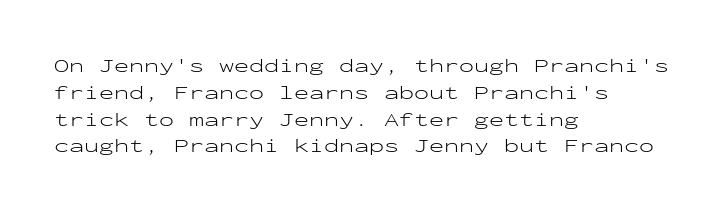
{"italic": "no", "bold": "no", "underline": "no", "align": "left", "line_spacing": "normal", "line_spacing_ratio": 1.34, "letter_spacing": "normal", "letter_spacing_em": 0.0, "glyph_px": 20}
